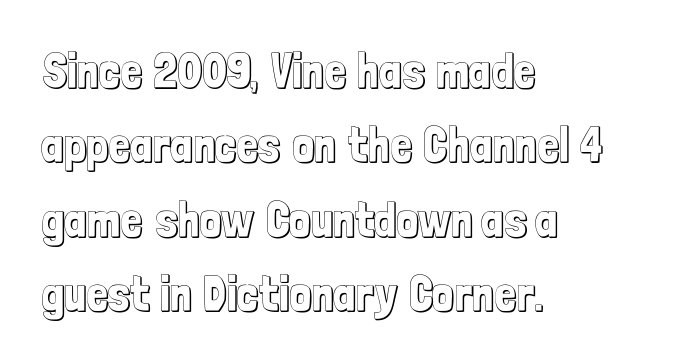
Q: Is the text italic (slanted)? A: No, it is upright.
Q: Is the text underlined? A: No.
Q: How is the paragraph aligned? A: Left-aligned.
Q: Is the spacing between letters normal or unusually wide? A: Normal.
Q: Is the spacing between lines tight, normal or loose? A: Normal.
Q: Width (condensed, normal, or wide)? A: Condensed.
Q: x-height? A: Medium.
Q: Monospaced? A: No.
